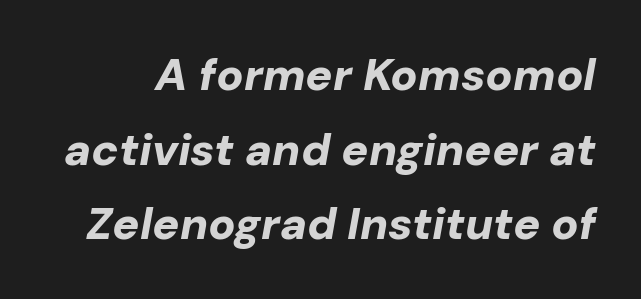
{"italic": "yes", "lean": "right", "slant_degrees": 10, "bold": "yes", "weight": "bold", "width": "normal", "stroke_contrast": "low", "x_height": "medium", "monospaced": "no", "underline": "no", "line_spacing": "normal", "line_spacing_ratio": 1.66, "letter_spacing": "normal", "letter_spacing_em": 0.0, "glyph_px": 45}
